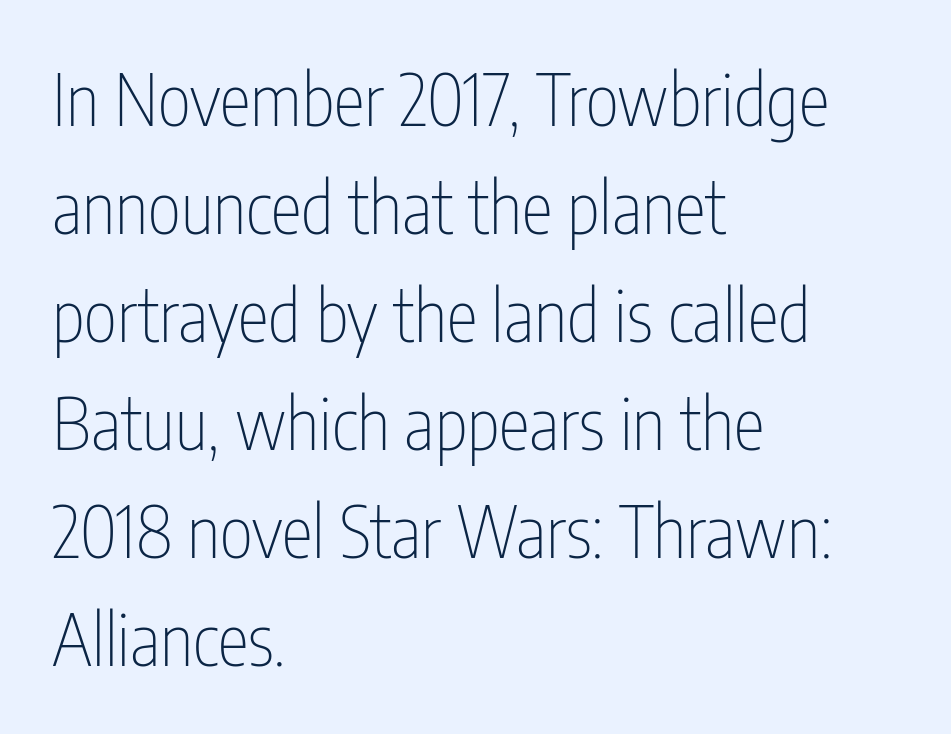
Q: Is the text bold? A: No.
Q: Is the text italic (slanted)? A: No, it is upright.
Q: Is the typeface a serif or a sans-serif typeface? A: Sans-serif.
Q: Is the text underlined? A: No.
Q: How is the paragraph aligned? A: Left-aligned.
Q: Is the spacing between letters normal or unusually wide? A: Normal.
Q: Is the spacing between lines tight, normal or loose? A: Normal.
Q: Width (condensed, normal, or wide)? A: Condensed.
Q: Stroke contrast? A: Low.
Q: x-height? A: Medium.
Q: Monospaced? A: No.
